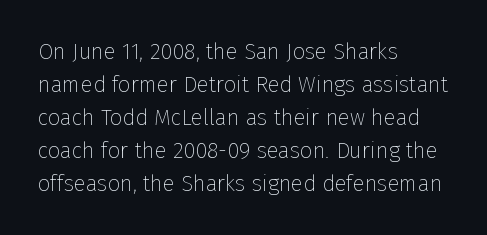
{"italic": "no", "bold": "no", "underline": "no", "align": "left", "line_spacing": "normal", "line_spacing_ratio": 1.5, "letter_spacing": "normal", "letter_spacing_em": 0.0, "glyph_px": 22}
